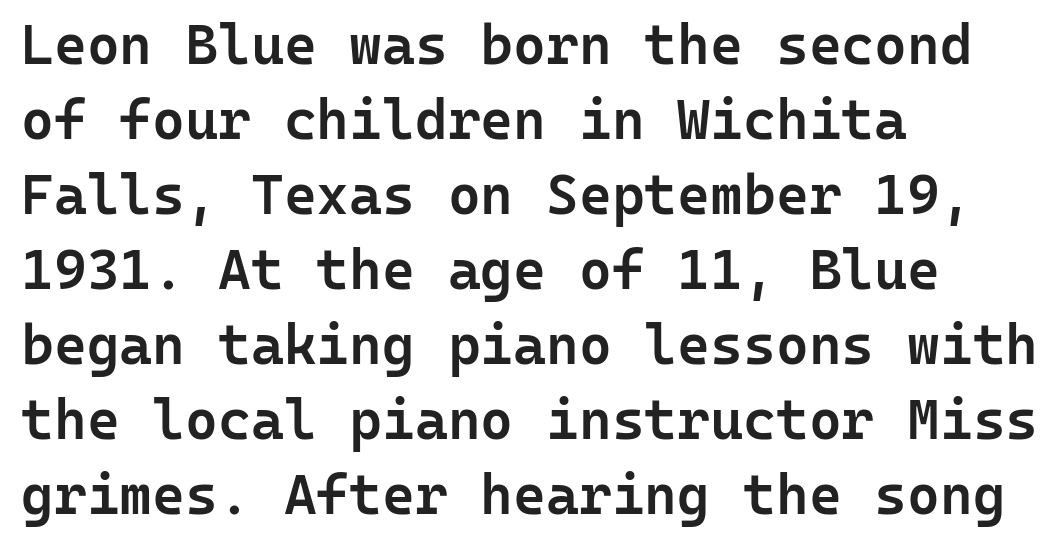
The lettering holds an erect, upright posture throughout. The letterforms sit shoulder to shoulder at normal distance. The rendering uses typewriter-style spacing with identical character cells. Decoration check: the copy has no underline. The glyphs have the mass of a demibold cut, below bold.
